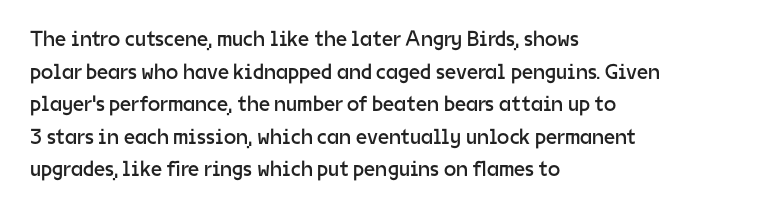
Q: Is the text bold? A: No.
Q: Is the text italic (slanted)? A: No, it is upright.
Q: Is the text underlined? A: No.
Q: How is the paragraph aligned? A: Left-aligned.
Q: Is the spacing between letters normal or unusually wide? A: Normal.
Q: Is the spacing between lines tight, normal or loose? A: Normal.
